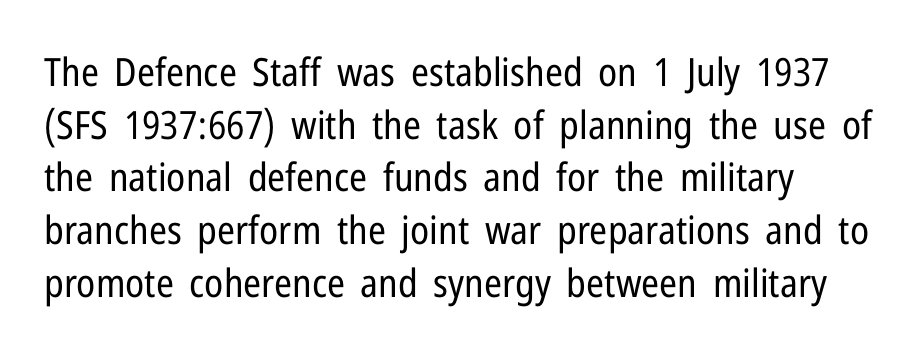
The image shows 39 px regular-weight, condensed sans-serif type, upright; set normal line spacing (1.35x), normal letter spacing, not underlined; low stroke contrast and a medium x-height.
